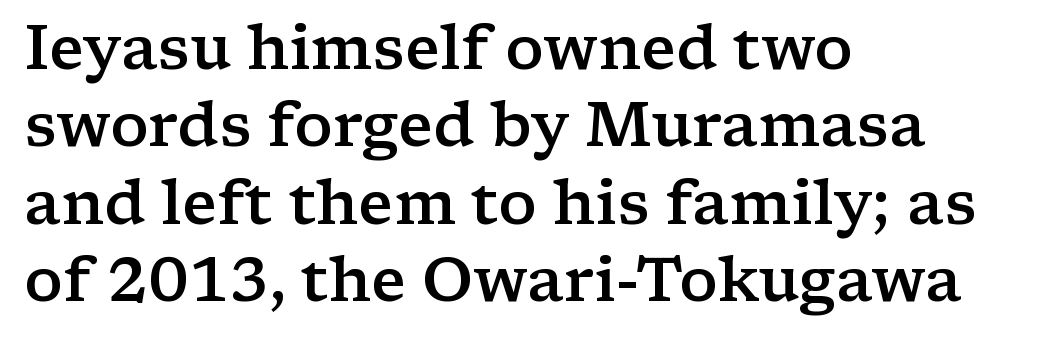
Q: Is the text bold? A: Semi-bold.
Q: Is the text italic (slanted)? A: No, it is upright.
Q: Is the typeface a serif or a sans-serif typeface? A: Serif.
Q: Is the text underlined? A: No.
Q: How is the paragraph aligned? A: Left-aligned.
Q: Is the spacing between letters normal or unusually wide? A: Normal.
Q: Is the spacing between lines tight, normal or loose? A: Normal.
Q: Width (condensed, normal, or wide)? A: Wide.
Q: Stroke contrast? A: Low.
Q: x-height? A: Medium.
Q: Monospaced? A: No.
